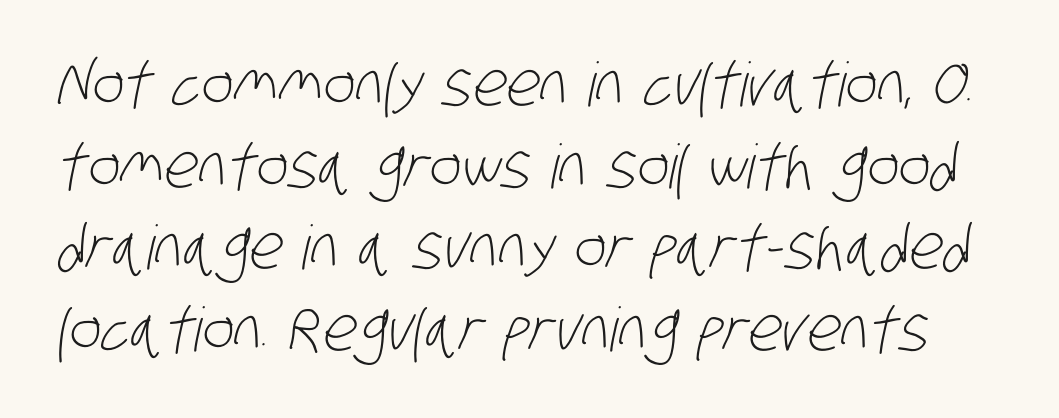
Q: Is the text bold? A: No.
Q: Is the typeface a serif or a sans-serif typeface? A: Sans-serif.
Q: Is the text underlined? A: No.
Q: Is the spacing between letters normal or unusually wide? A: Normal.
Q: Is the spacing between lines tight, normal or loose? A: Normal.
Q: Width (condensed, normal, or wide)? A: Condensed.
Q: Stroke contrast? A: Low.
Q: x-height? A: Large.
Q: Monospaced? A: No.
